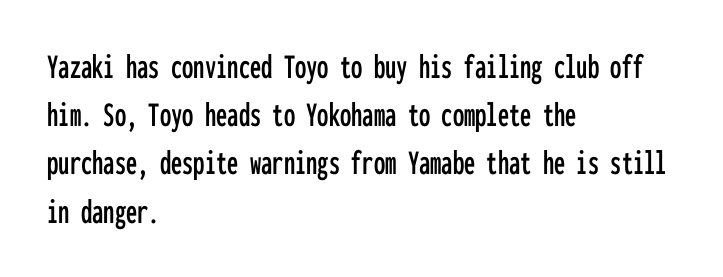
Q: Is the text italic (slanted)? A: No, it is upright.
Q: Is the typeface a serif or a sans-serif typeface? A: Sans-serif.
Q: Is the text underlined? A: No.
Q: How is the paragraph aligned? A: Left-aligned.
Q: Is the spacing between letters normal or unusually wide? A: Normal.
Q: Is the spacing between lines tight, normal or loose? A: Normal.
Q: Width (condensed, normal, or wide)? A: Condensed.
Q: Stroke contrast? A: Low.
Q: x-height? A: Medium.
Q: Monospaced? A: Yes.
